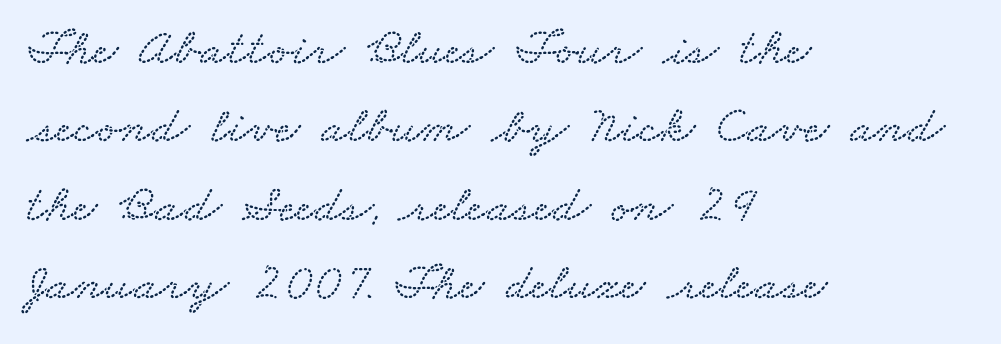
The image shows 53 px wide type; set left-aligned, normal line spacing (1.48x), normal letter spacing, not underlined; low stroke contrast and a small x-height.
